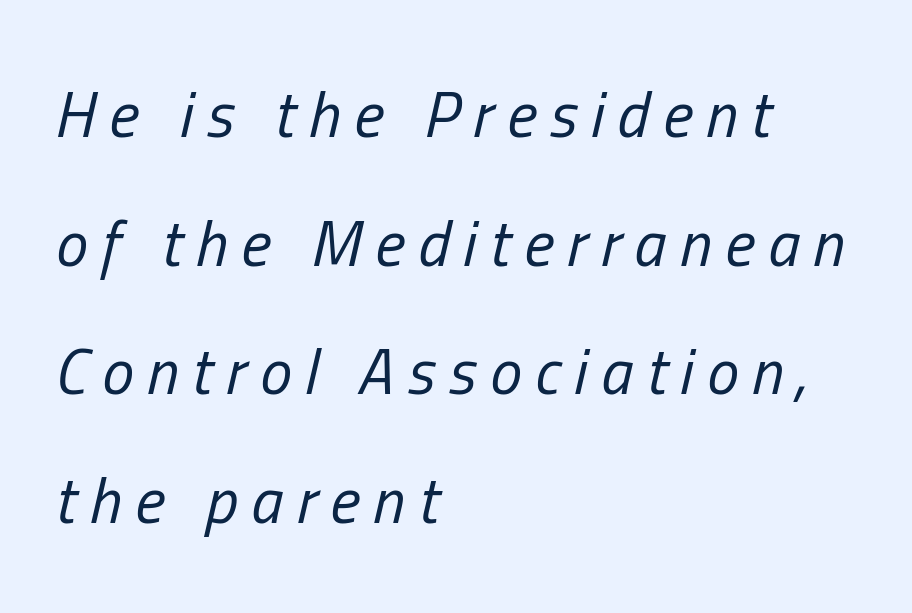
Q: Is the text bold? A: No.
Q: Is the text italic (slanted)? A: Yes, it leans right by about 13 degrees.
Q: Is the text underlined? A: No.
Q: How is the paragraph aligned? A: Left-aligned.
Q: Is the spacing between letters normal or unusually wide? A: Unusually wide.
Q: Is the spacing between lines tight, normal or loose? A: Loose.
Q: Width (condensed, normal, or wide)? A: Condensed.
Q: Stroke contrast? A: Low.
Q: x-height? A: Medium.
Q: Monospaced? A: No.
